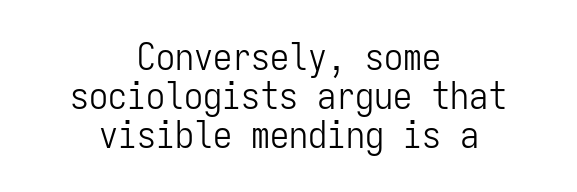
The image shows 38 px light, condensed sans-serif type, upright, monospaced; set centered, tight line spacing (1.02x), normal letter spacing, not underlined; low stroke contrast and a medium x-height.
